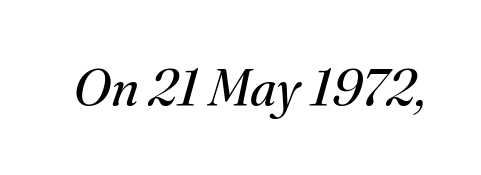
{"serif": "yes", "italic": "yes", "lean": "right", "slant_degrees": 16, "bold": "no", "weight": "regular", "width": "normal", "stroke_contrast": "medium", "x_height": "small", "monospaced": "no", "underline": "no", "letter_spacing": "normal", "letter_spacing_em": 0.0, "glyph_px": 52}
